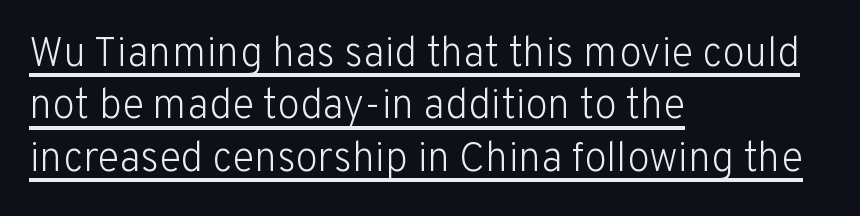
{"serif": "no", "italic": "no", "bold": "no", "weight": "light", "width": "normal", "stroke_contrast": "low", "x_height": "medium", "monospaced": "no", "underline": "yes", "align": "left", "line_spacing": "normal", "line_spacing_ratio": 1.28, "letter_spacing": "normal", "letter_spacing_em": 0.0, "glyph_px": 41}
